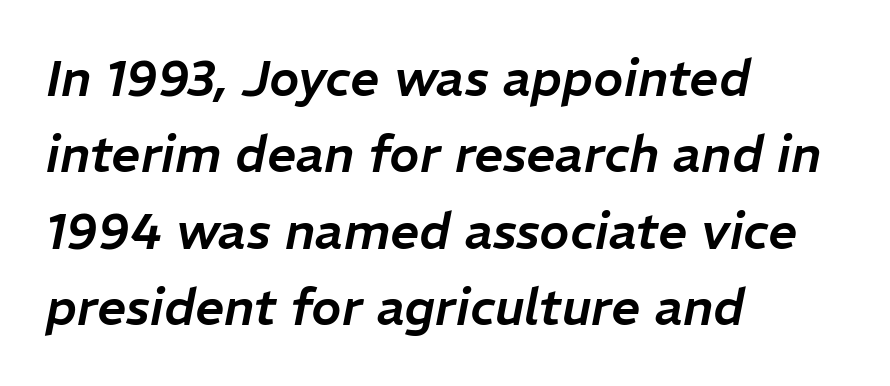
Here the glyphs are tracked normally, forming tight word shapes. The line-height multiplier appears to be the usual default. Any mark beneath the type? The region is blank. The paragraph has a hard left edge and a soft right edge. Every character sits at an angle, as italics do. Spacing verdict: proportional, widths tailored to each character.
